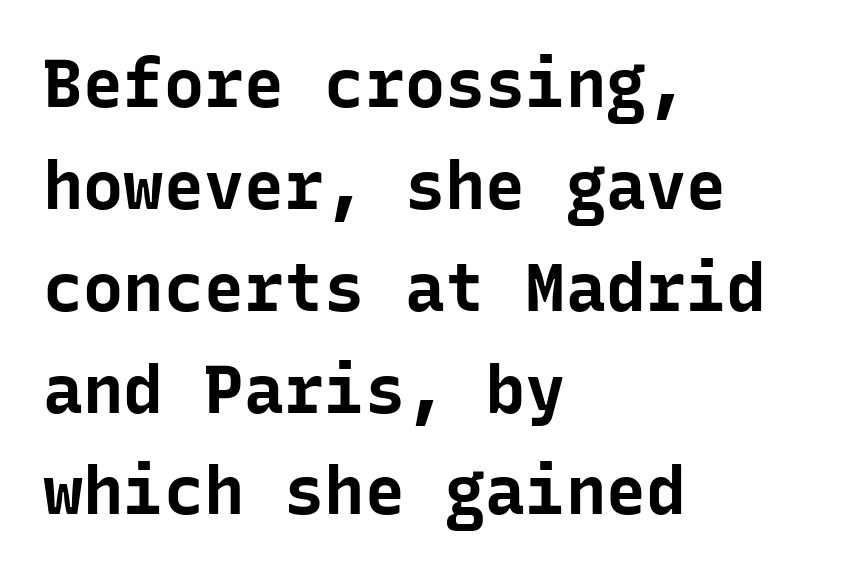
No feet cap the strokes, marking this as sans-serif type. Interline gaps are of average width in this sample. Where is the straight margin? On the left. Any mark beneath the type? The region is blank.
